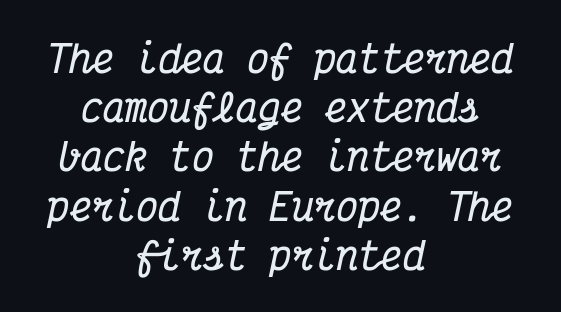
Q: Is the text bold? A: Yes.
Q: Is the text italic (slanted)? A: Yes, it leans right by about 12 degrees.
Q: Is the typeface a serif or a sans-serif typeface? A: Serif.
Q: Is the text underlined? A: No.
Q: How is the paragraph aligned? A: Centered.
Q: Is the spacing between letters normal or unusually wide? A: Normal.
Q: Is the spacing between lines tight, normal or loose? A: Normal.
Q: Width (condensed, normal, or wide)? A: Condensed.
Q: Stroke contrast? A: Medium.
Q: x-height? A: Medium.
Q: Monospaced? A: Yes.
